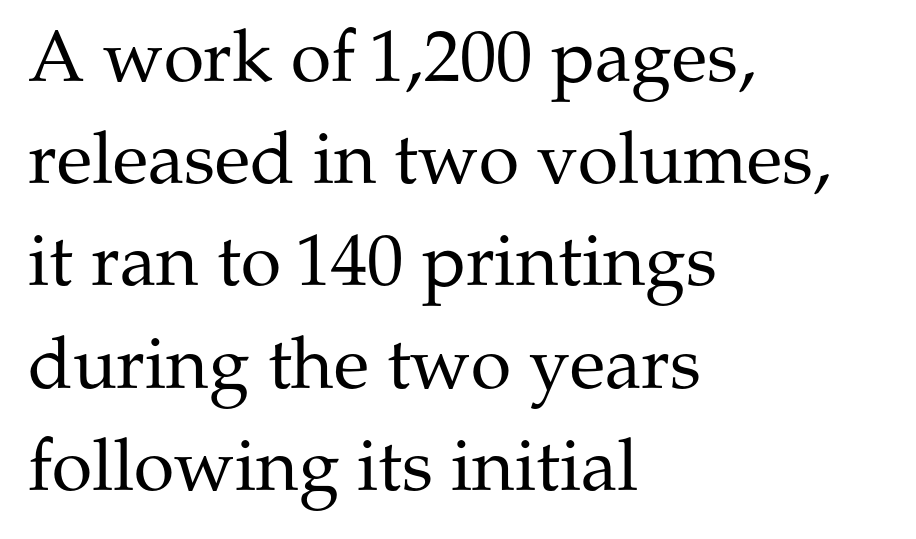
A light-to-regular cut is what we see here. Is this a sans? No — the strokes have serifs. The string is rendered with underlining switched off. Ascenders rise straight up at ninety degrees. Look at the tracking — it's just the regular setting, nothing added. A typesetter would call this proportional, since set widths differ per character.
